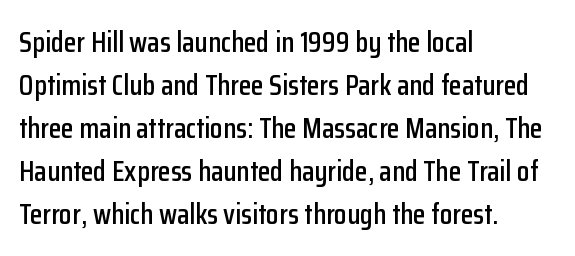
{"serif": "no", "italic": "no", "width": "condensed", "stroke_contrast": "low", "x_height": "medium", "monospaced": "no", "underline": "no", "align": "left", "line_spacing": "normal", "line_spacing_ratio": 1.48, "letter_spacing": "normal", "letter_spacing_em": 0.0, "glyph_px": 29}
